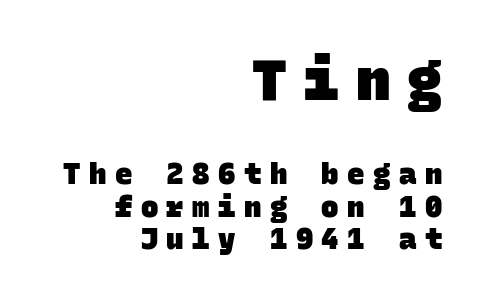
The image shows 58 px heavy sans-serif type, monospaced; set right-aligned, tight line spacing (1.13x), unusually wide letter spacing (+0.29 em), not underlined; the first (top) block is 2.0x larger; low stroke contrast and a large x-height.
